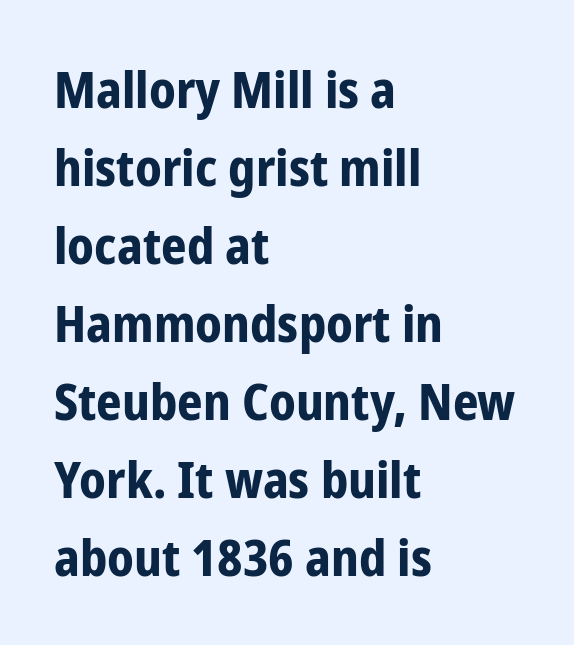
Q: Is the text bold? A: Yes.
Q: Is the text italic (slanted)? A: No, it is upright.
Q: Is the typeface a serif or a sans-serif typeface? A: Sans-serif.
Q: Is the text underlined? A: No.
Q: How is the paragraph aligned? A: Left-aligned.
Q: Is the spacing between letters normal or unusually wide? A: Normal.
Q: Is the spacing between lines tight, normal or loose? A: Normal.
Q: Width (condensed, normal, or wide)? A: Condensed.
Q: Stroke contrast? A: Low.
Q: x-height? A: Medium.
Q: Monospaced? A: No.
